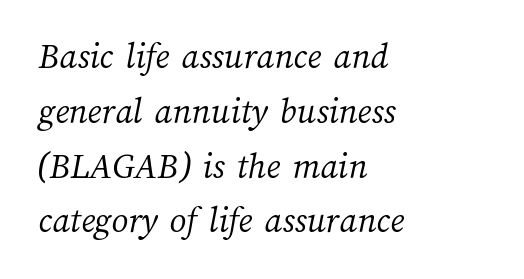
Q: Is the text bold? A: No.
Q: Is the text underlined? A: No.
Q: How is the paragraph aligned? A: Left-aligned.
Q: Is the spacing between letters normal or unusually wide? A: Normal.
Q: Is the spacing between lines tight, normal or loose? A: Normal.
Q: Width (condensed, normal, or wide)? A: Normal.
Q: Stroke contrast? A: Medium.
Q: x-height? A: Medium.
Q: Monospaced? A: No.
